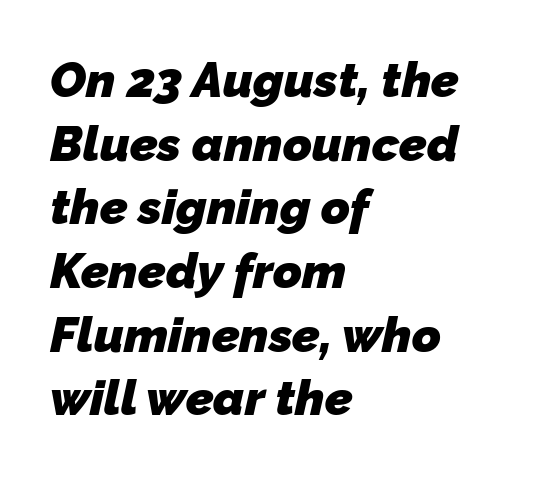
The image shows 49 px heavy sans-serif type; set left-aligned, normal line spacing (1.3x), normal letter spacing, not underlined; low stroke contrast and a medium x-height.
